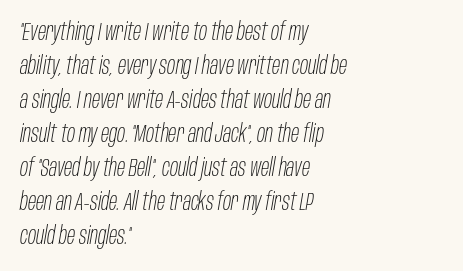
Q: Is the text bold? A: No.
Q: Is the text italic (slanted)? A: Yes, it leans right by about 10 degrees.
Q: Is the text underlined? A: No.
Q: How is the paragraph aligned? A: Left-aligned.
Q: Is the spacing between letters normal or unusually wide? A: Normal.
Q: Is the spacing between lines tight, normal or loose? A: Normal.
